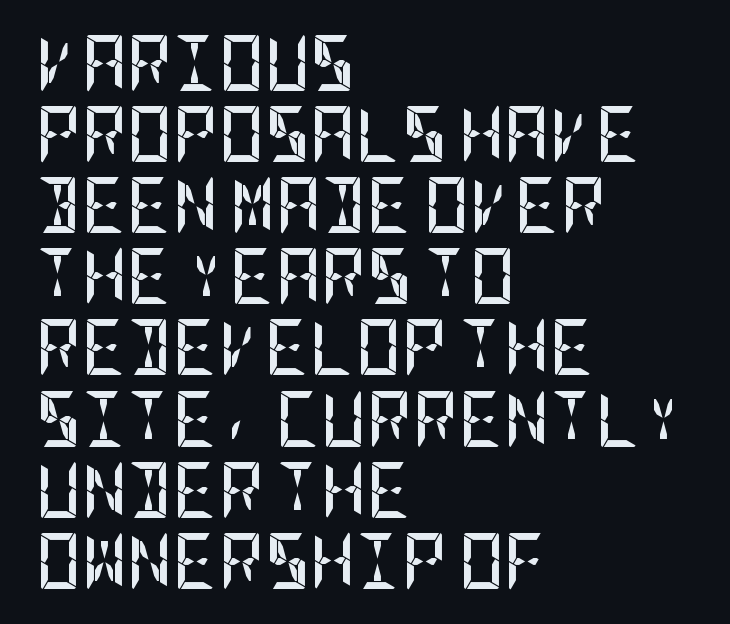
The image shows 56 px semibold, condensed sans-serif type, upright; set left-aligned, normal line spacing (1.27x), normal letter spacing, not underlined; low stroke contrast and a large x-height.
